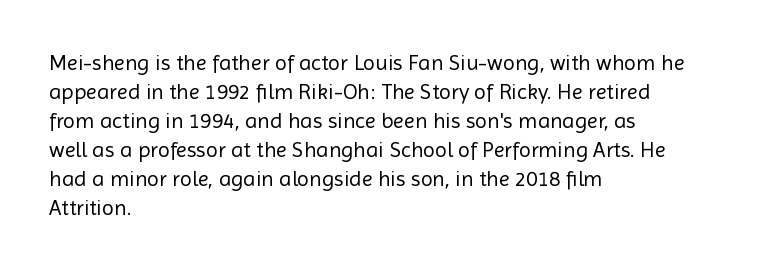
Q: Is the text bold? A: No.
Q: Is the text italic (slanted)? A: No, it is upright.
Q: Is the text underlined? A: No.
Q: How is the paragraph aligned? A: Left-aligned.
Q: Is the spacing between letters normal or unusually wide? A: Normal.
Q: Is the spacing between lines tight, normal or loose? A: Normal.
